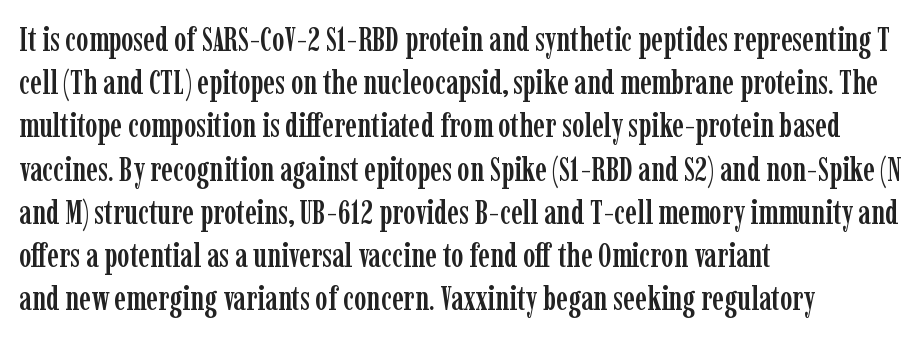
The image shows 33 px condensed serif type, upright; set left-aligned, normal line spacing (1.31x), normal letter spacing, not underlined; low stroke contrast and a medium x-height.
